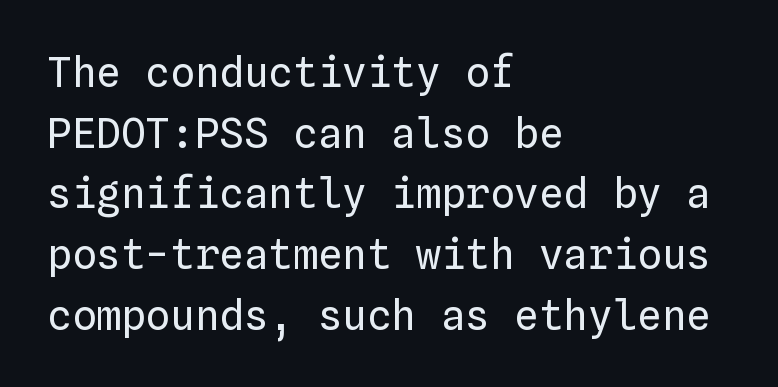
{"italic": "no", "bold": "no", "weight": "regular", "width": "normal", "stroke_contrast": "low", "x_height": "medium", "monospaced": "yes", "underline": "no", "align": "left", "line_spacing": "normal", "line_spacing_ratio": 1.48, "letter_spacing": "normal", "letter_spacing_em": 0.0, "glyph_px": 41}
